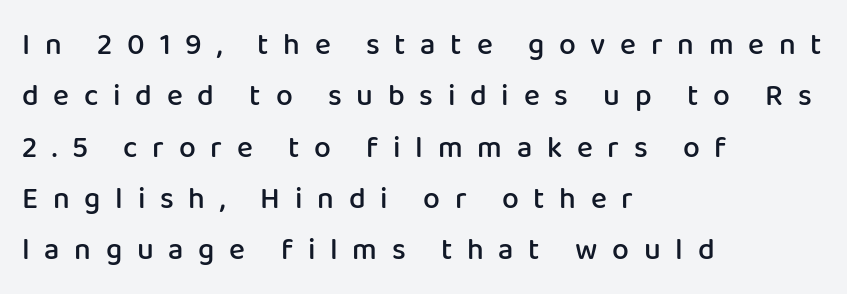
{"serif": "no", "italic": "no", "bold": "semi", "weight": "semibold", "width": "normal", "stroke_contrast": "low", "x_height": "medium", "monospaced": "no", "underline": "no", "align": "left", "line_spacing_ratio": 1.71, "letter_spacing": "wide", "letter_spacing_em": 0.49, "glyph_px": 30}
